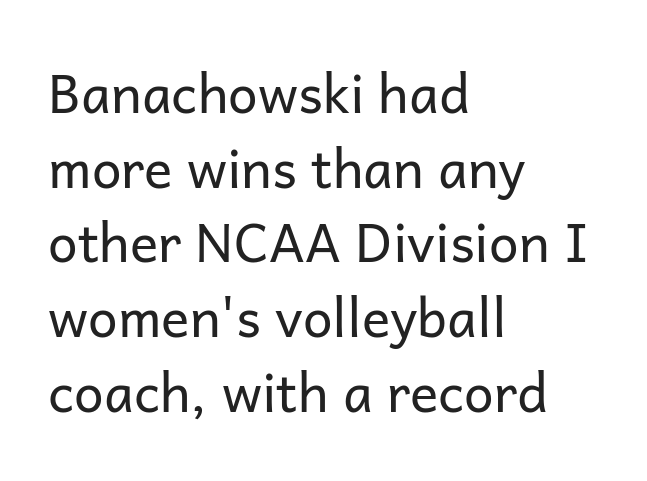
Q: Is the text bold? A: No.
Q: Is the text italic (slanted)? A: No, it is upright.
Q: Is the typeface a serif or a sans-serif typeface? A: Sans-serif.
Q: Is the text underlined? A: No.
Q: How is the paragraph aligned? A: Left-aligned.
Q: Is the spacing between letters normal or unusually wide? A: Normal.
Q: Is the spacing between lines tight, normal or loose? A: Normal.
Q: Width (condensed, normal, or wide)? A: Normal.
Q: Stroke contrast? A: Low.
Q: x-height? A: Medium.
Q: Monospaced? A: No.
